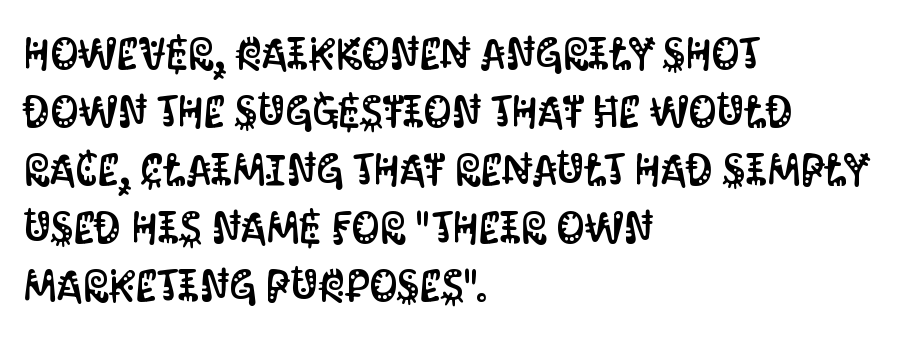
The image shows 44 px condensed sans-serif type, upright; set left-aligned, normal line spacing (1.32x), normal letter spacing, not underlined; medium stroke contrast and a large x-height.
